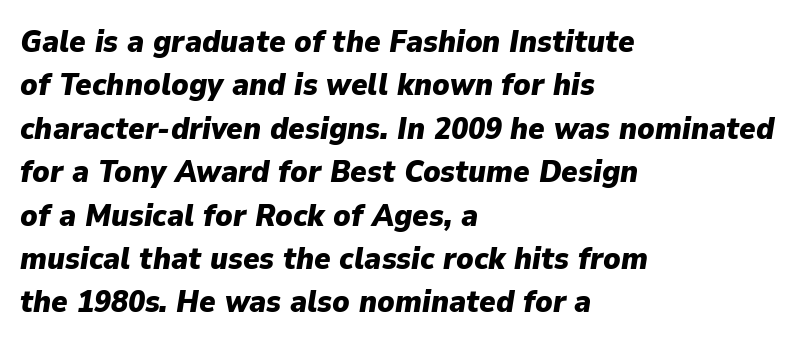
The image shows 31 px heavy type, italic (leaning right); set left-aligned, normal line spacing (1.4x), normal letter spacing, not underlined; low stroke contrast and a medium x-height.
